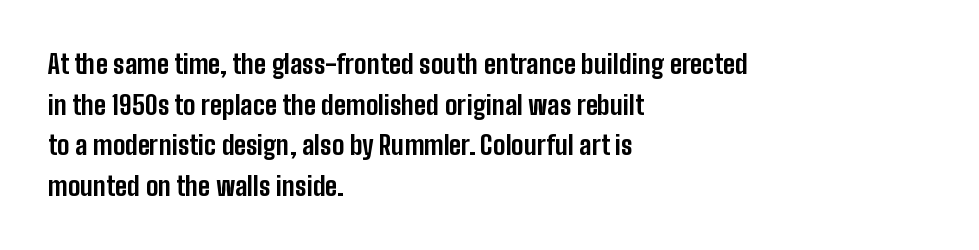
Students, note that the glyphs here touch the page at normal intervals. Lines of text with bare space underneath. Short and long lines alike share a common starting point at left. The font's upright variant was chosen for this text.
